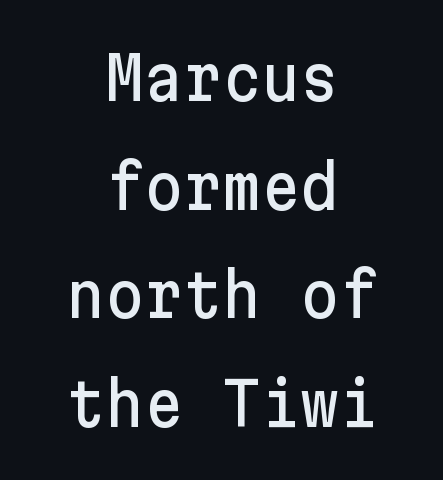
Q: Is the text italic (slanted)? A: No, it is upright.
Q: Is the typeface a serif or a sans-serif typeface? A: Sans-serif.
Q: Is the text underlined? A: No.
Q: How is the paragraph aligned? A: Centered.
Q: Is the spacing between letters normal or unusually wide? A: Normal.
Q: Width (condensed, normal, or wide)? A: Normal.
Q: Stroke contrast? A: Low.
Q: x-height? A: Medium.
